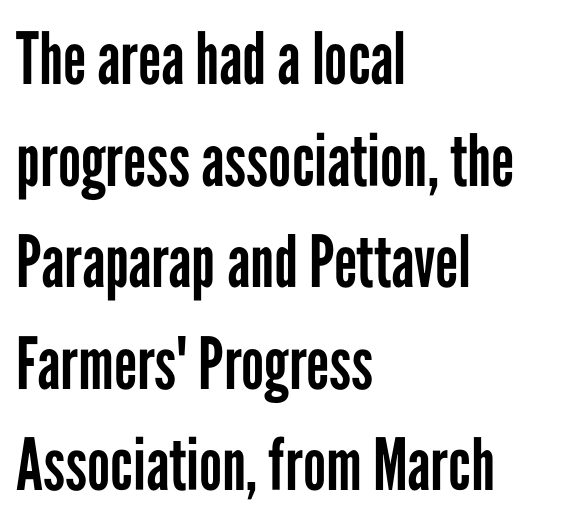
{"serif": "no", "italic": "no", "bold": "no", "weight": "regular", "width": "condensed", "stroke_contrast": "low", "x_height": "medium", "monospaced": "no", "underline": "no", "align": "left", "line_spacing": "normal", "line_spacing_ratio": 1.41, "letter_spacing": "normal", "letter_spacing_em": 0.0, "glyph_px": 72}
